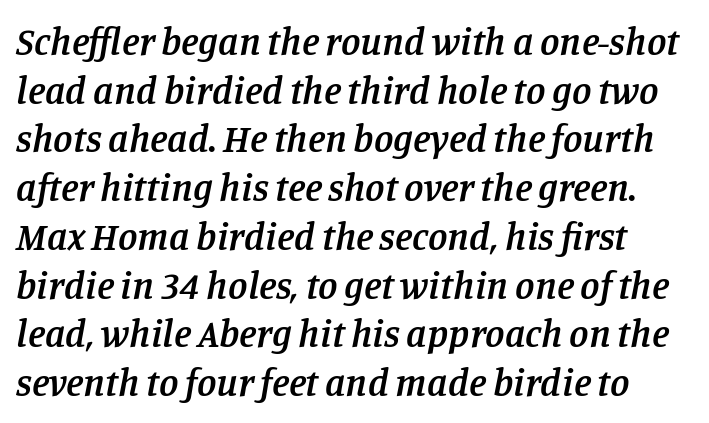
In terms of posture, this sample is oblique. The letterforms sit shoulder to shoulder at normal distance. These words are printed semibold, heavier than regular yet not bold. This sample keeps an unexceptional amount of space between lines. Proportional: the letters do not fall into vertical columns. The area under the type is left untouched.
